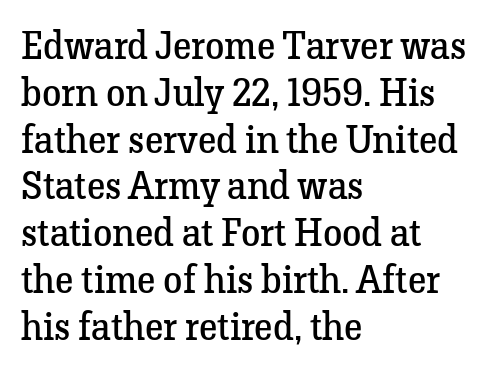
The letters advance in unequal steps, a hallmark of proportional type. Is this a sans? No — the strokes have serifs. Posture: upright roman. The ragged edge is on the right, which tells us the setting is flush left.
